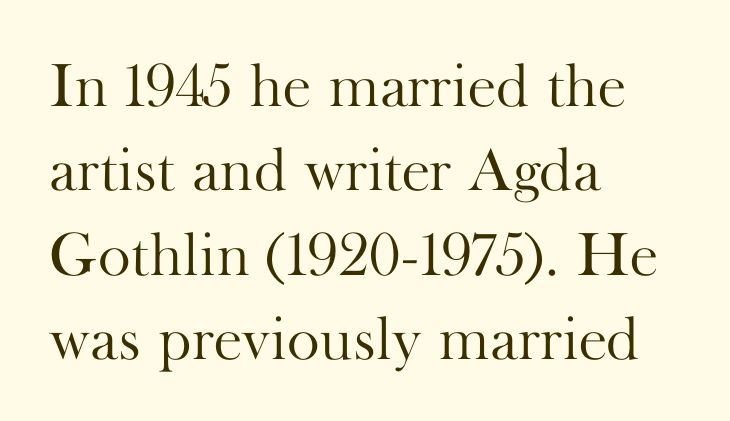
The line texture is even and compact thanks to regular tracking. Here the designer chose a conventional face with non-uniform glyph widths. Honestly, the row spacing looks completely unremarkable. Every character sits straight up, as roman type does.
